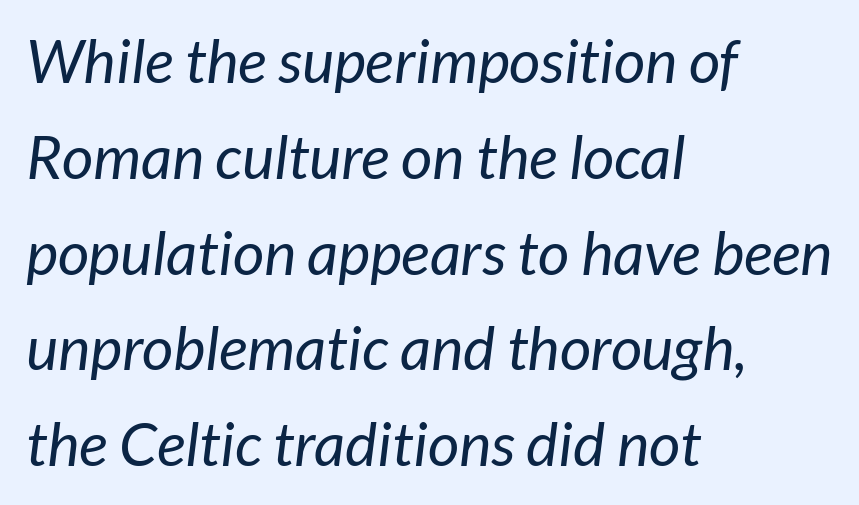
Q: Is the text bold? A: No.
Q: Is the typeface a serif or a sans-serif typeface? A: Sans-serif.
Q: Is the text underlined? A: No.
Q: How is the paragraph aligned? A: Left-aligned.
Q: Is the spacing between letters normal or unusually wide? A: Normal.
Q: Is the spacing between lines tight, normal or loose? A: Normal.
Q: Width (condensed, normal, or wide)? A: Normal.
Q: Stroke contrast? A: Low.
Q: x-height? A: Medium.
Q: Monospaced? A: No.
